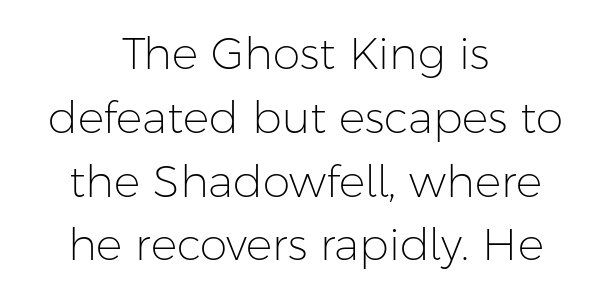
The image shows 44 px light sans-serif type, upright; set centered, normal line spacing (1.45x), normal letter spacing, not underlined; low stroke contrast and a medium x-height.
